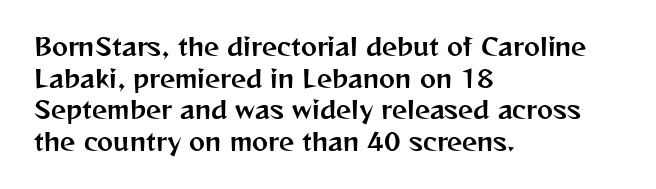
The image shows 24 px text type, upright; set left-aligned, normal line spacing (1.32x), normal letter spacing, not underlined.
